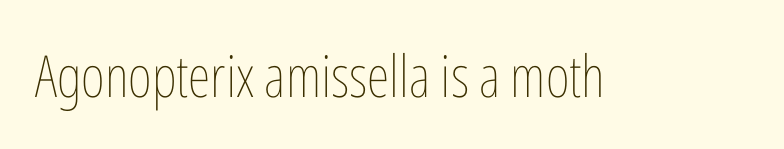
Q: Is the text bold? A: No.
Q: Is the text italic (slanted)? A: No, it is upright.
Q: Is the text underlined? A: No.
Q: Is the spacing between letters normal or unusually wide? A: Normal.
Q: Width (condensed, normal, or wide)? A: Condensed.
Q: Stroke contrast? A: Low.
Q: x-height? A: Medium.
Q: Monospaced? A: No.
